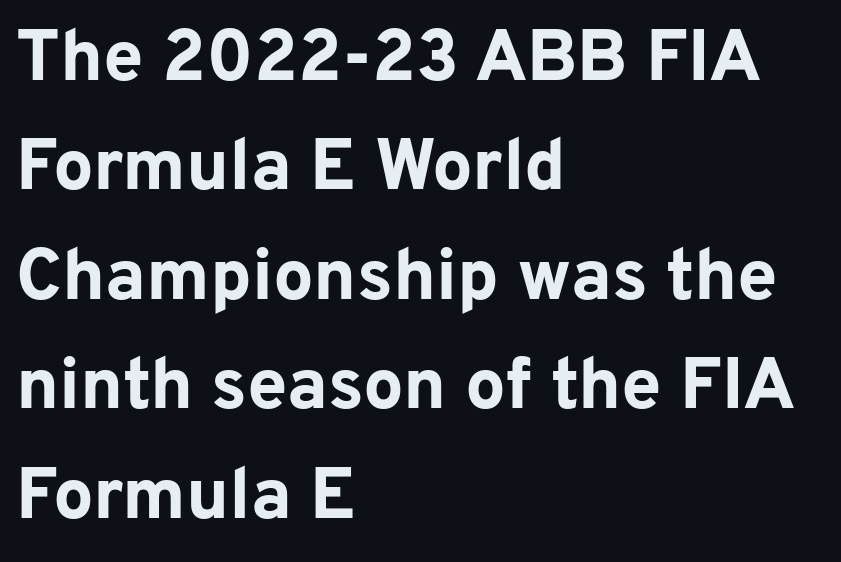
The image shows 72 px bold sans-serif type, upright; set left-aligned, normal line spacing (1.52x), normal letter spacing, not underlined; low stroke contrast and a medium x-height.
